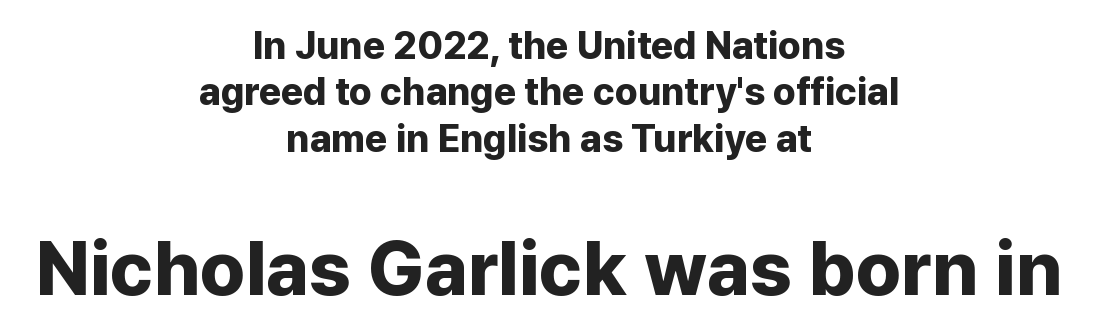
Size contrast runs from small at the top to large at the bottom. Summary of weight: heavy, a full bold. Here the glyphs are tracked normally, forming tight word shapes. Proportional: the letters do not fall into vertical columns. Notice how the stems are strictly vertical — no italics here. Honestly, there is no underline to notice here at all.
